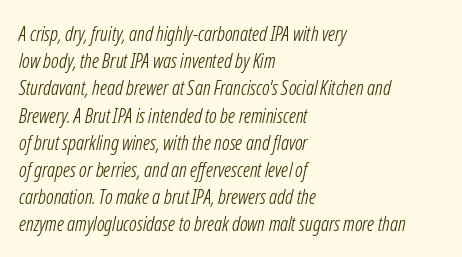
Short note: letters normally spaced. The paragraph shown leans on its left margin. The cut favours lightness, reaching ordinary text weight at its darkest. The strip under each line holds only bare page.
